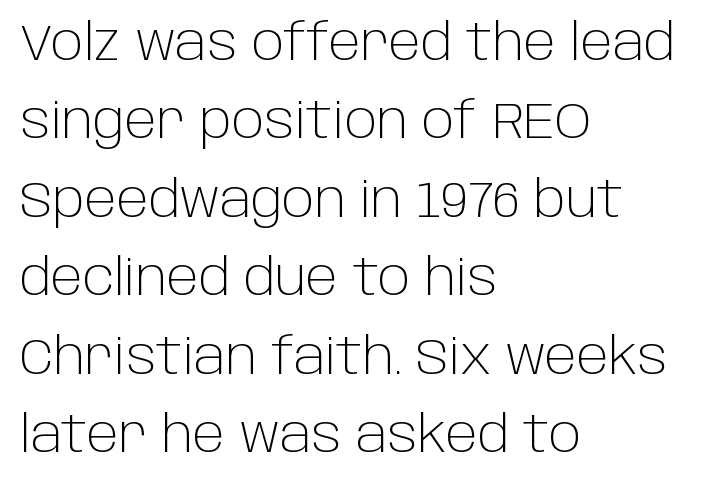
Is the block centered? No — it sits flush against the left margin. The vertical gap from one line to the next is medium. Each letter's strokes conclude bluntly, with no projecting serifs. This sample uses an upright cut, with every glyph sitting square on the baseline. You could not count columns in this text — the font is proportionally spaced. A bare baseline throughout the passage.
